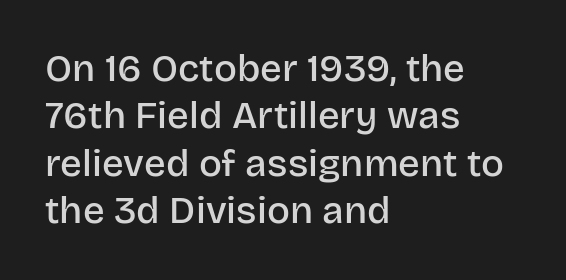
The image shows 38 px semibold sans-serif type, upright; set left-aligned, normal line spacing (1.25x), normal letter spacing, not underlined; low stroke contrast and a large x-height.
